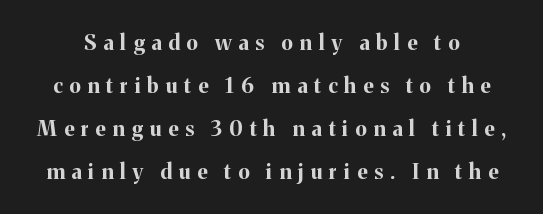
The image shows 21 px bold type, upright; set loose line spacing (2.04x), unusually wide letter spacing (+0.33 em), not underlined.
